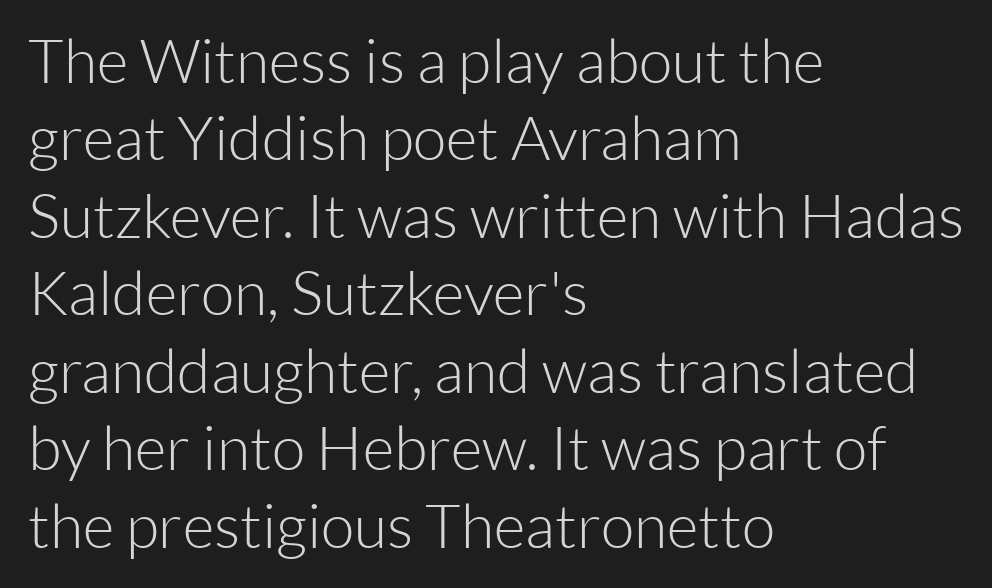
The image shows 61 px light sans-serif type, upright; set left-aligned, normal line spacing (1.27x), normal letter spacing, not underlined; low stroke contrast and a medium x-height.
